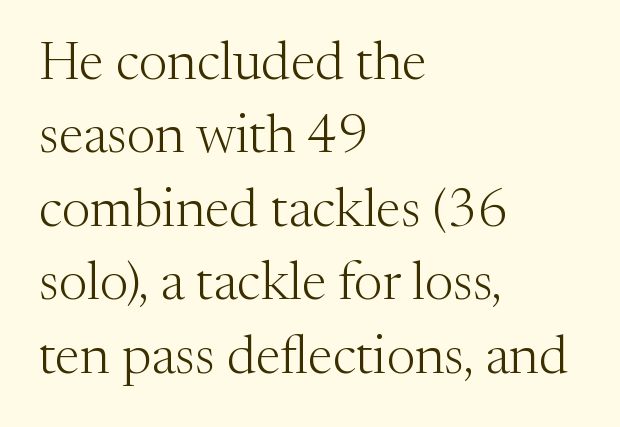
The image shows 54 px light serif type, upright; set left-aligned, normal line spacing (1.36x), normal letter spacing, not underlined; medium stroke contrast and a medium x-height.
